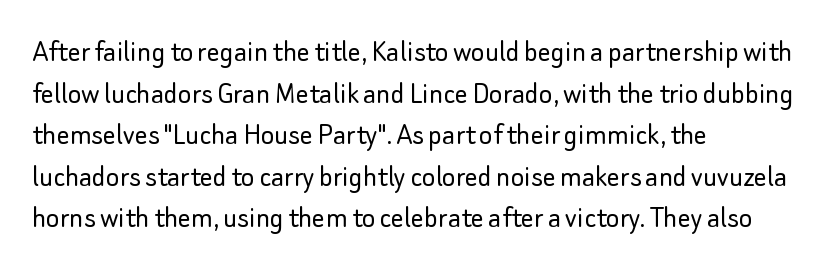
The line texture is even and compact thanks to regular tracking. Short and long lines alike share a common starting point at left. Tall strokes in this sample are plumb rather than angled. The face used here is a sans, in the tradition of grotesques and geometrics. Is this a fixed-width face? No — the glyphs have proportional, varying widths.
